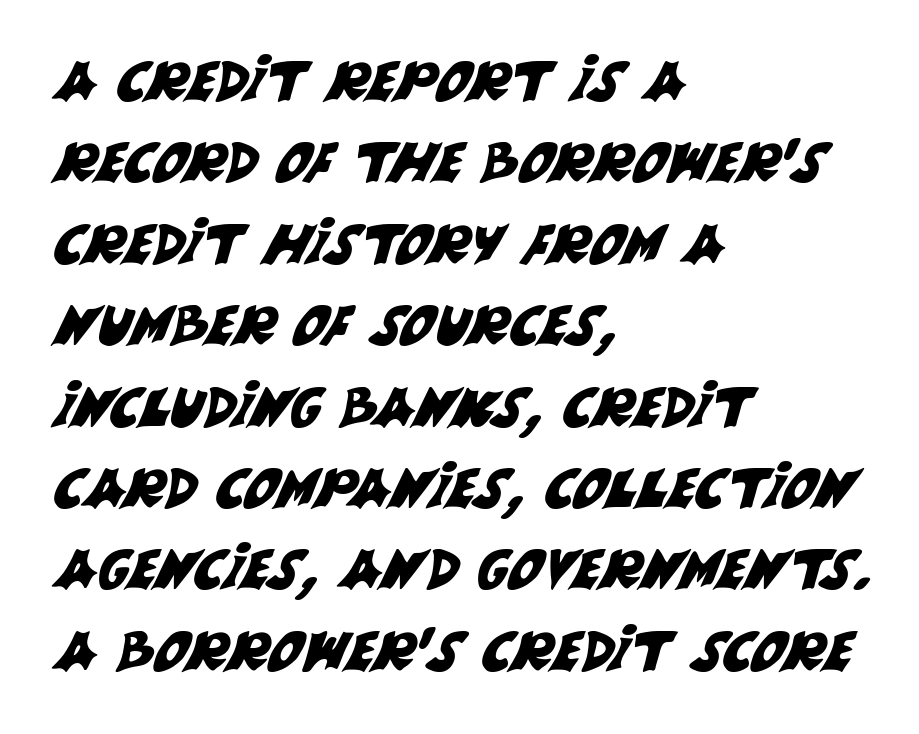
The image shows 55 px sans-serif type; set left-aligned, normal line spacing (1.48x), normal letter spacing, not underlined; medium stroke contrast and a large x-height.
